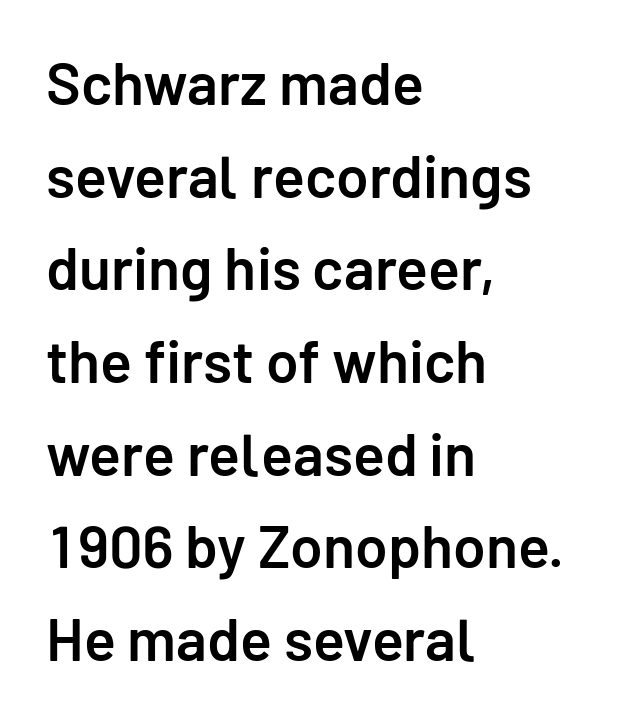
Line beginnings align vertically; line endings do not. Compared with typical body copy, the letter spacing here is the same. The glyphs are unaccompanied by any horizontal stroke below them. Does the type have serifs? No, each stem ends abruptly. Caption: semibold face, moderately heavy strokes.
